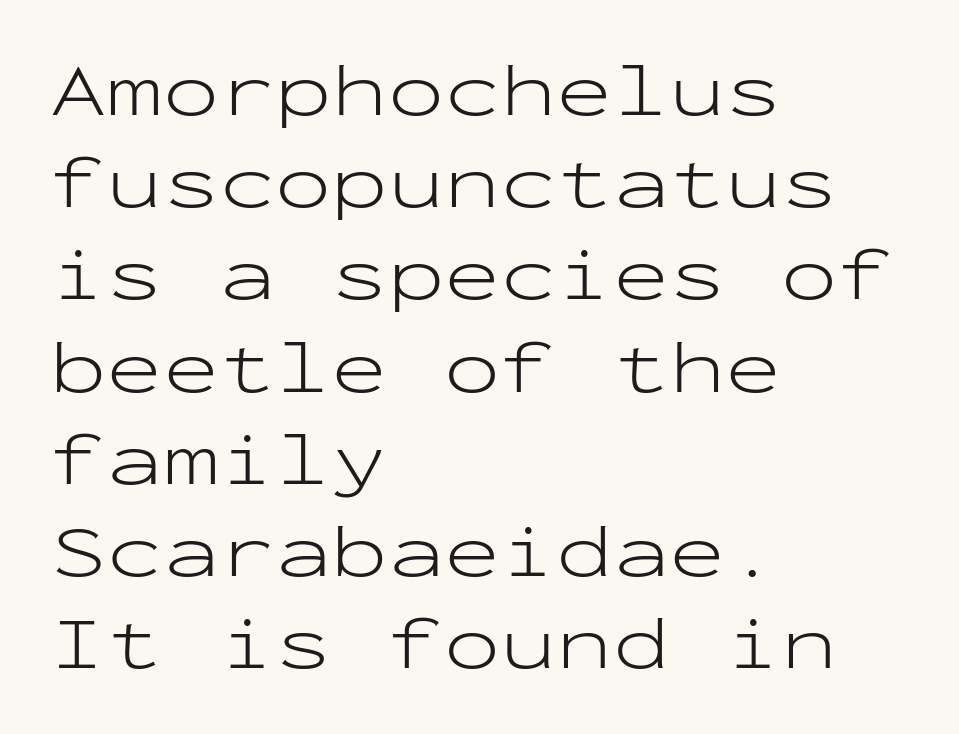
Q: Is the text bold? A: No.
Q: Is the text italic (slanted)? A: No, it is upright.
Q: Is the typeface a serif or a sans-serif typeface? A: Sans-serif.
Q: Is the text underlined? A: No.
Q: How is the paragraph aligned? A: Left-aligned.
Q: Is the spacing between letters normal or unusually wide? A: Normal.
Q: Width (condensed, normal, or wide)? A: Wide.
Q: Stroke contrast? A: Low.
Q: x-height? A: Medium.
Q: Monospaced? A: Yes.
